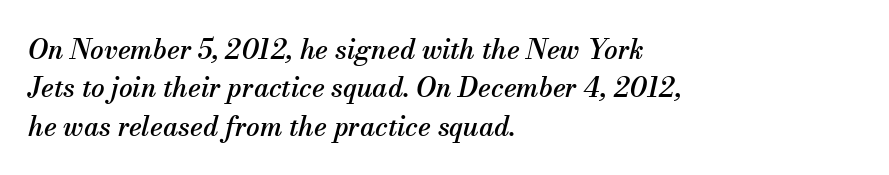
Q: Is the text italic (slanted)? A: Yes, it leans right by about 13 degrees.
Q: Is the text underlined? A: No.
Q: How is the paragraph aligned? A: Left-aligned.
Q: Is the spacing between letters normal or unusually wide? A: Normal.
Q: Is the spacing between lines tight, normal or loose? A: Normal.
